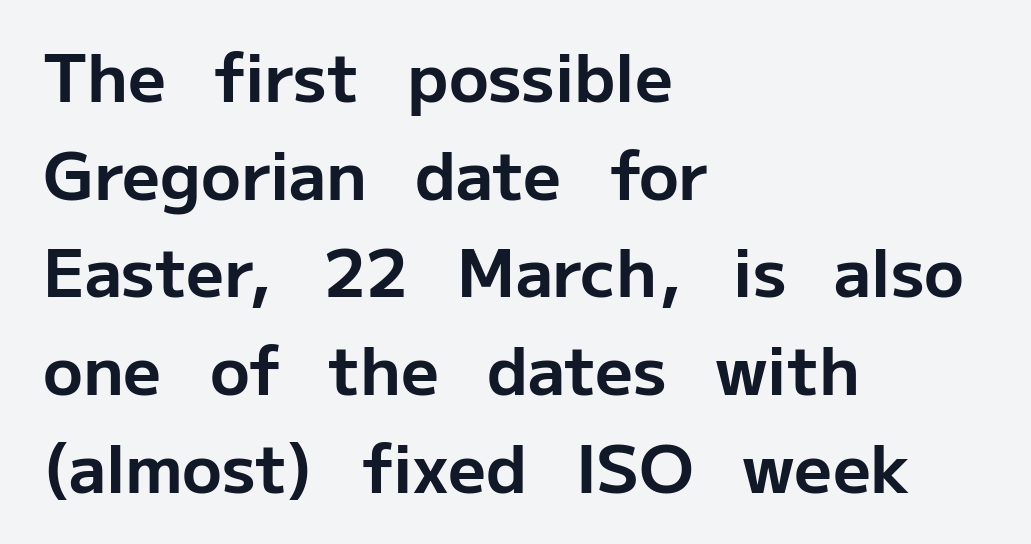
Q: Is the text bold? A: Yes.
Q: Is the text italic (slanted)? A: No, it is upright.
Q: Is the typeface a serif or a sans-serif typeface? A: Sans-serif.
Q: Is the text underlined? A: No.
Q: How is the paragraph aligned? A: Left-aligned.
Q: Is the spacing between letters normal or unusually wide? A: Normal.
Q: Is the spacing between lines tight, normal or loose? A: Normal.
Q: Width (condensed, normal, or wide)? A: Normal.
Q: Stroke contrast? A: Low.
Q: x-height? A: Medium.
Q: Monospaced? A: No.
